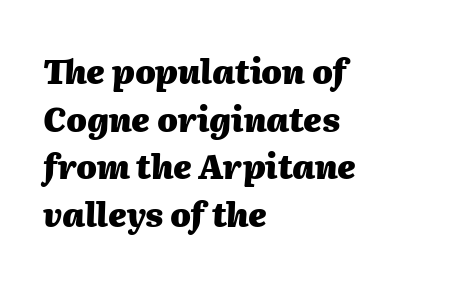
The image shows 33 px heavy type, italic (leaning right); set left-aligned, normal line spacing (1.44x), normal letter spacing, not underlined; medium stroke contrast and a medium x-height.
